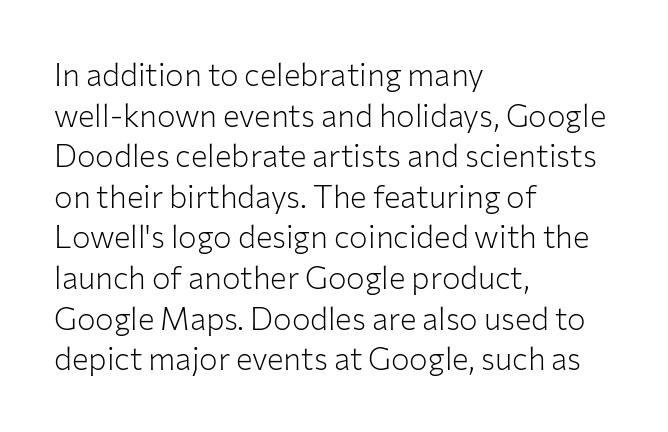
{"serif": "no", "italic": "no", "bold": "no", "weight": "light", "width": "normal", "stroke_contrast": "low", "x_height": "medium", "monospaced": "no", "underline": "no", "align": "left", "line_spacing": "normal", "line_spacing_ratio": 1.31, "letter_spacing": "normal", "letter_spacing_em": 0.0, "glyph_px": 31}
